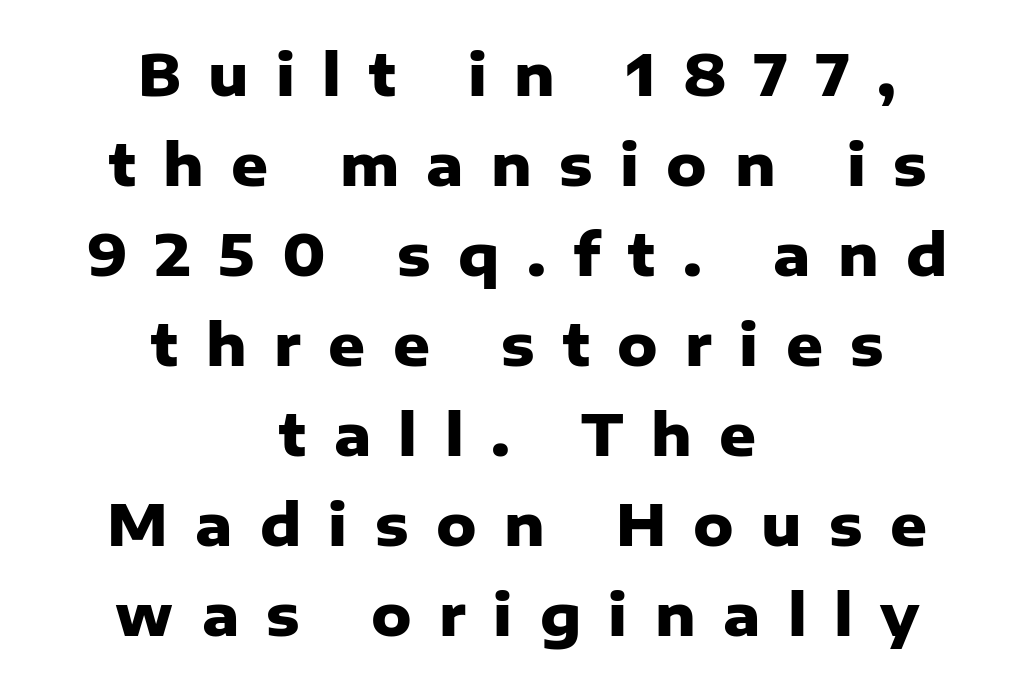
Here the designer chose a conventional face with non-uniform glyph widths. Compared with typical paragraphs, the rows here are spaced about the same. In terms of posture, this sample is upright. Weight check: bold — yes, fully. Display-style spreading of the glyphs; the letterfit is very open. What kind of face is this? One without serifs — a sans.
